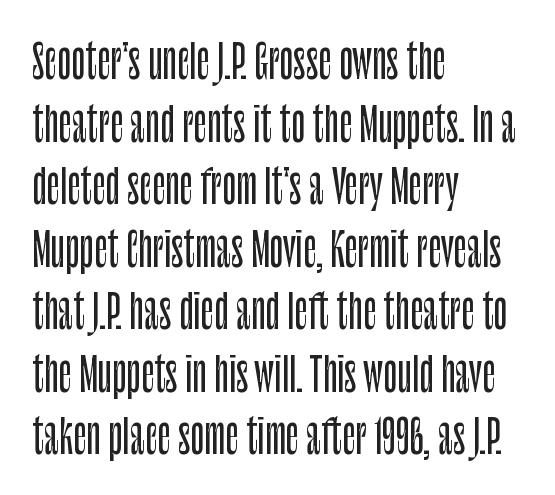
Q: Is the text italic (slanted)? A: No, it is upright.
Q: Is the typeface a serif or a sans-serif typeface? A: Sans-serif.
Q: Is the text underlined? A: No.
Q: How is the paragraph aligned? A: Left-aligned.
Q: Is the spacing between letters normal or unusually wide? A: Normal.
Q: Is the spacing between lines tight, normal or loose? A: Normal.
Q: Width (condensed, normal, or wide)? A: Condensed.
Q: Stroke contrast? A: Low.
Q: x-height? A: Large.
Q: Monospaced? A: No.
